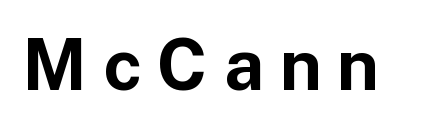
The image shows 71 px bold sans-serif type, upright; set unusually wide letter spacing (+0.22 em), not underlined; low stroke contrast and a medium x-height.
